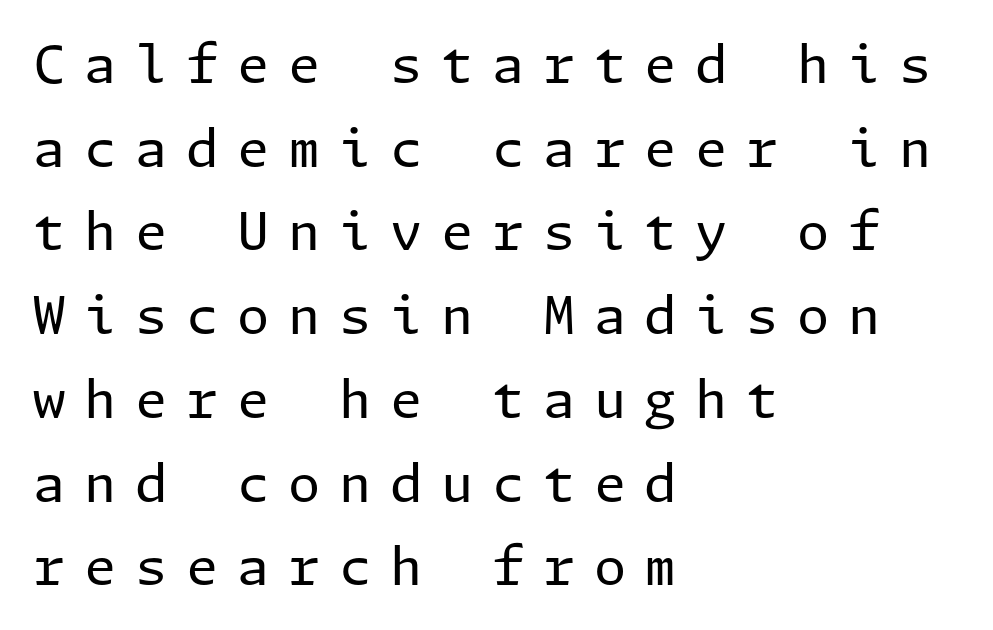
The image shows 52 px regular-weight sans-serif type, upright; set left-aligned, normal line spacing (1.61x), unusually wide letter spacing (+0.36 em), not underlined; low stroke contrast and a medium x-height.
